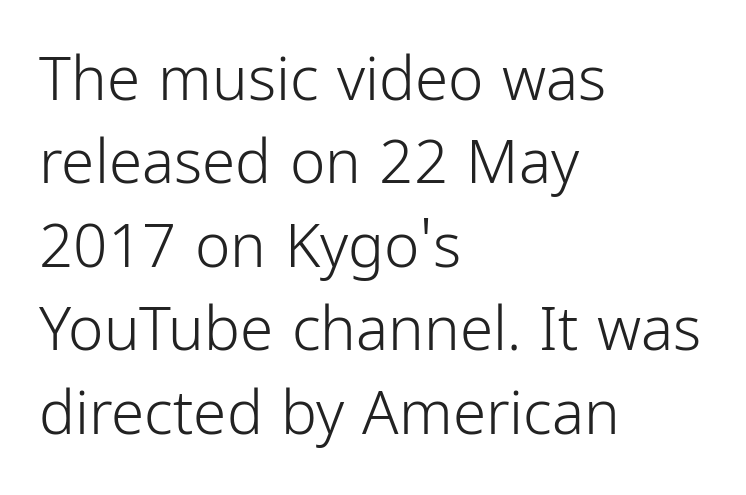
The image shows 60 px light, condensed sans-serif type, upright; set left-aligned, normal line spacing (1.39x), normal letter spacing, not underlined; low stroke contrast and a medium x-height.
